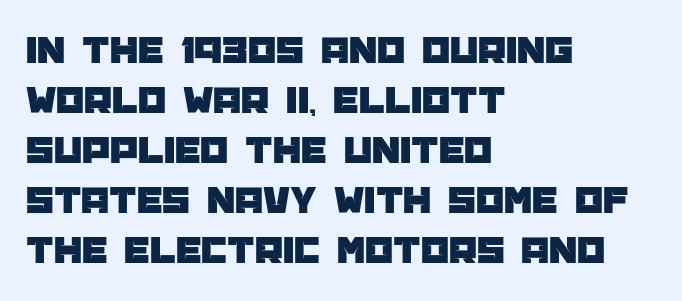
The leading is moderate, giving the passage an even texture. Regarding serifs, this sample does without them. The compositor pushed each line to the left boundary. The area under the type is left untouched. Do the characters align in a grid? No, the font is proportional. The passage shown has conventional tracking throughout.
